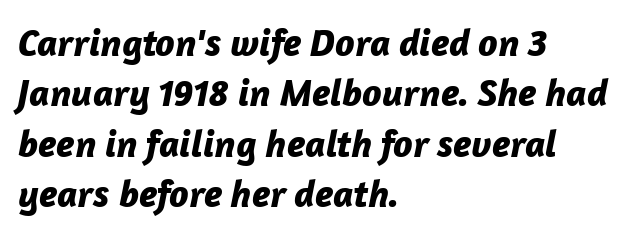
{"italic": "yes", "lean": "right", "slant_degrees": 12, "bold": "yes", "weight": "bold", "width": "normal", "stroke_contrast": "low", "x_height": "medium", "monospaced": "no", "underline": "no", "align": "left", "line_spacing": "normal", "line_spacing_ratio": 1.29, "letter_spacing": "normal", "letter_spacing_em": 0.0, "glyph_px": 39}
